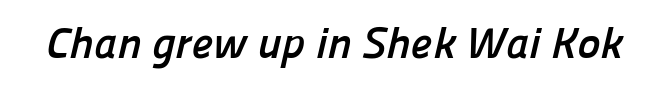
The image shows 44 px semibold sans-serif type; set normal letter spacing, not underlined; low stroke contrast and a medium x-height.
